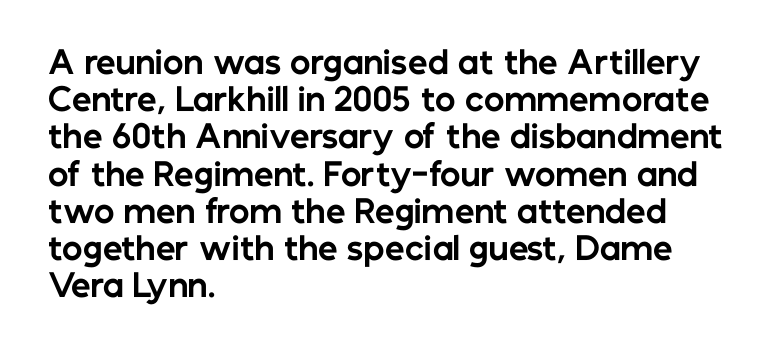
This sample has the flowing, uneven cadence of proportional lettering. Summary of weight: heavy, a full bold. The passage shown is typeset with a sans-serif family. The glyphs are unaccompanied by any horizontal stroke below them.
